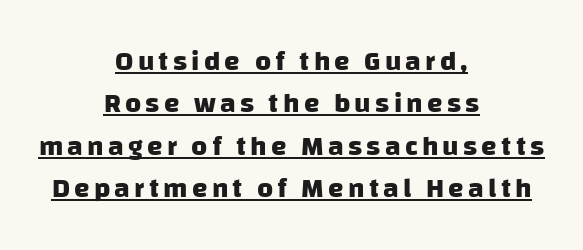
Q: Is the text bold? A: Yes.
Q: Is the typeface a serif or a sans-serif typeface? A: Sans-serif.
Q: Is the text underlined? A: Yes.
Q: How is the paragraph aligned? A: Centered.
Q: Is the spacing between lines tight, normal or loose? A: Normal.
Q: Width (condensed, normal, or wide)? A: Normal.
Q: Stroke contrast? A: Low.
Q: x-height? A: Large.
Q: Monospaced? A: No.
